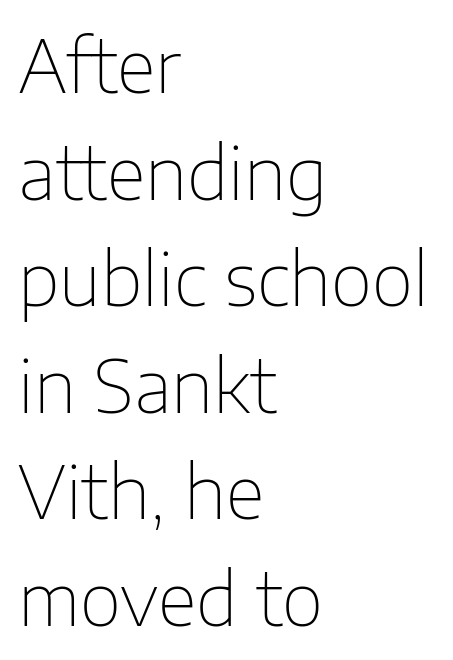
The zone under the glyphs is completely vacant. Standard letterfit; no display-style spreading of the glyphs. Font category for this specimen: sans-serif. The strokes are not fattened; the text isn't bold. Left-aligned paragraph, ragged on the right.
